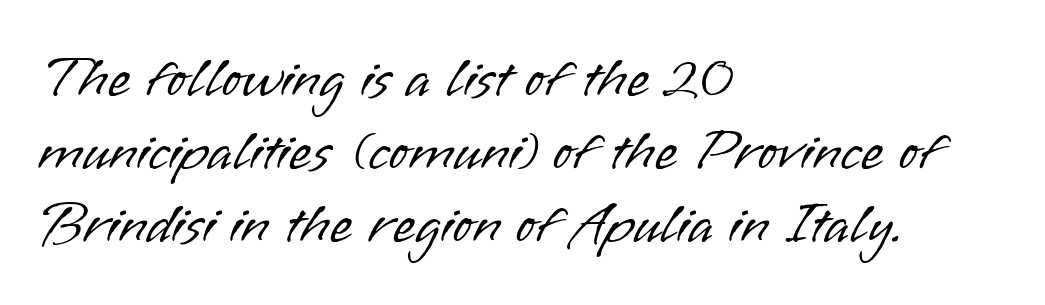
Classification — sans serif. If you drew a ruler down the left edge, every line would touch it. Summary of weight: not heavy and not bold. What stands out about the letter spacing? Nothing — it is the standard amount. Spacing verdict: proportional, widths tailored to each character.
